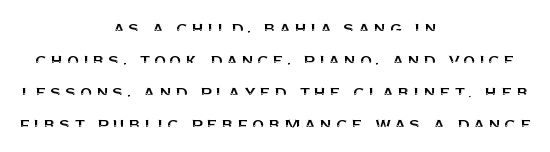
The image shows 20 px text type, upright; set centered, normal line spacing (1.6x), not underlined.
